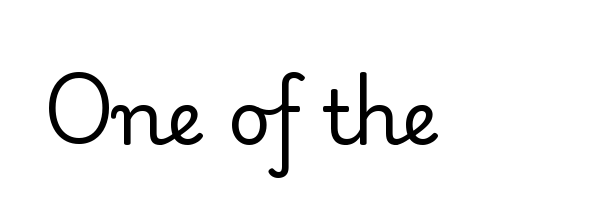
{"serif": "yes", "italic": "no", "bold": "no", "weight": "regular", "width": "normal", "stroke_contrast": "low", "x_height": "small", "monospaced": "no", "underline": "no", "letter_spacing": "normal", "letter_spacing_em": 0.0, "glyph_px": 75}
